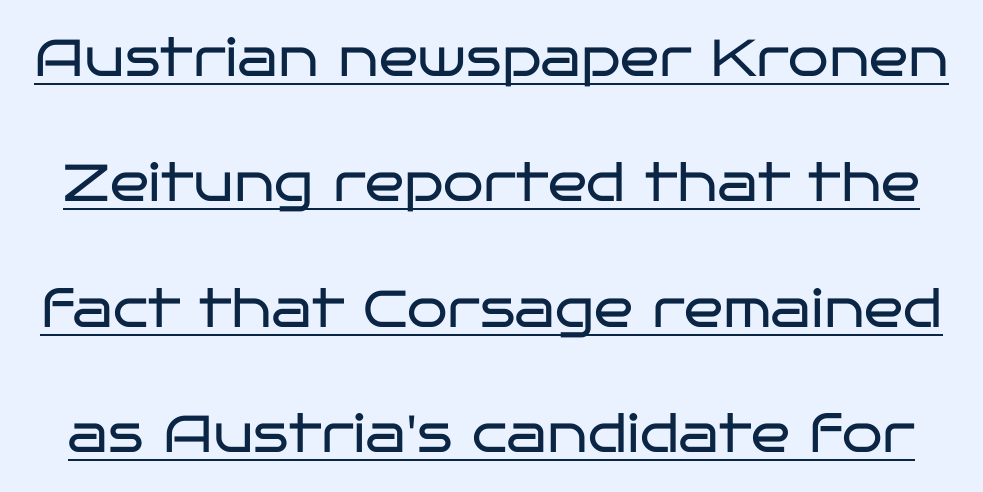
The image shows 52 px regular-weight, wide sans-serif type, upright; set loose line spacing (2.41x), normal letter spacing, underlined; low stroke contrast and a large x-height.
